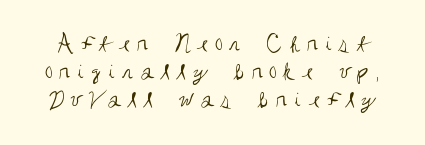
Q: Is the text bold? A: No.
Q: Is the text underlined? A: No.
Q: Is the spacing between letters normal or unusually wide? A: Unusually wide.
Q: Is the spacing between lines tight, normal or loose? A: Tight.
